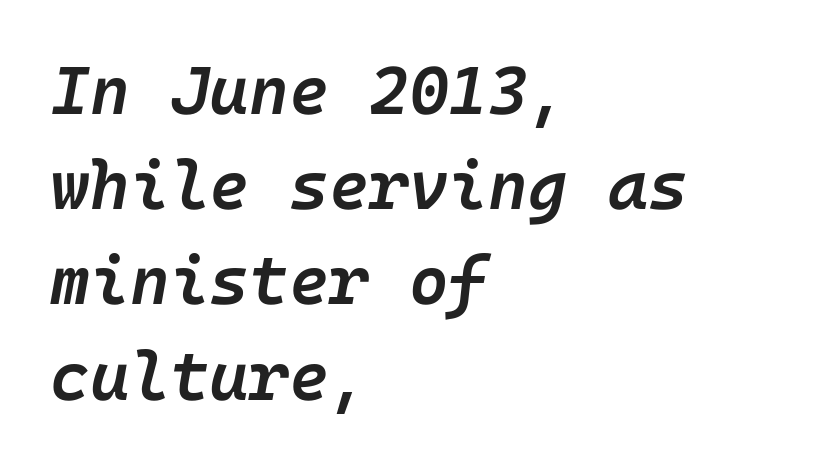
The image shows 68 px semibold type, italic (leaning right); set left-aligned, normal line spacing (1.4x), normal letter spacing, not underlined; low stroke contrast and a medium x-height.
